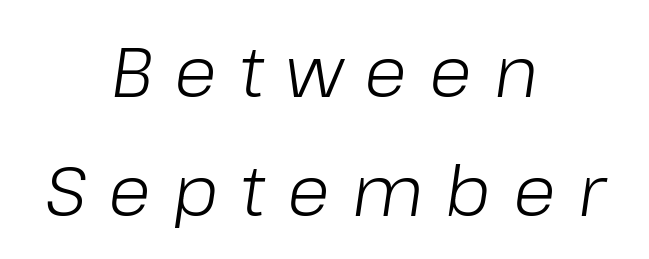
Q: Is the text bold? A: No.
Q: Is the text italic (slanted)? A: Yes, it leans right by about 8 degrees.
Q: Is the text underlined? A: No.
Q: How is the paragraph aligned? A: Centered.
Q: Is the spacing between letters normal or unusually wide? A: Unusually wide.
Q: Is the spacing between lines tight, normal or loose? A: Normal.
Q: Width (condensed, normal, or wide)? A: Normal.
Q: Stroke contrast? A: Low.
Q: x-height? A: Medium.
Q: Monospaced? A: No.
